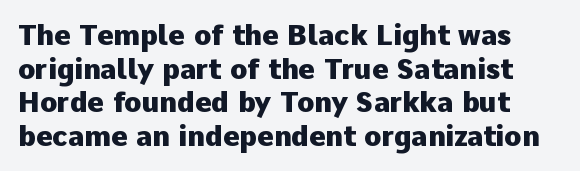
Each letter's strokes conclude bluntly, with no projecting serifs. The baseline area is clear. Note the varied advance widths — an 'i' is clearly narrower than an 'm'. Caption: standard tracking, unaltered. A dark, heavy texture on the line: the type is bold.
